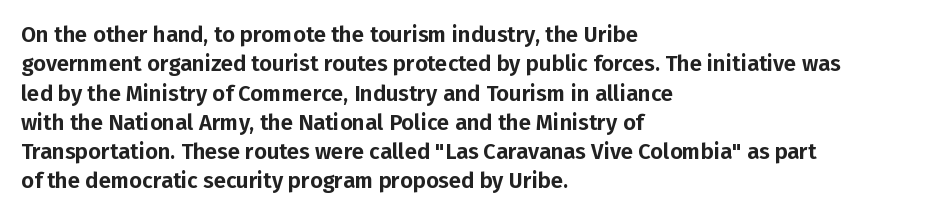
The image shows 22 px text type, upright; set left-aligned, normal line spacing (1.33x), normal letter spacing, not underlined.
